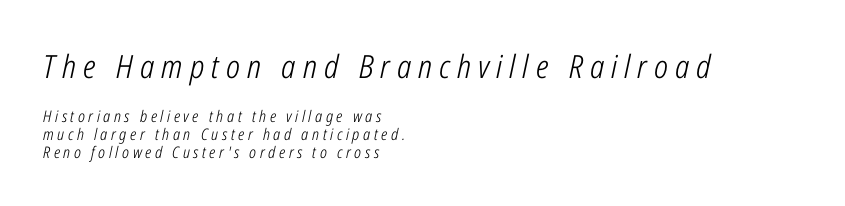
The image shows 32 px light, condensed type, italic (leaning right); set left-aligned, tight line spacing (1.11x), unusually wide letter spacing (+0.22 em), not underlined; the first (top) block is 2.0x larger; low stroke contrast and a medium x-height.
